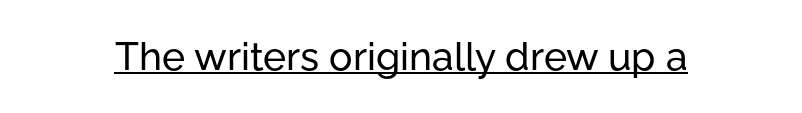
Tracking value appears to be zero — textbook default spacing. Note the varied advance widths — an 'i' is clearly narrower than an 'm'. A continuous stroke trails under the words, as in a hyperlink. It's the straight-up-and-down kind of type.
